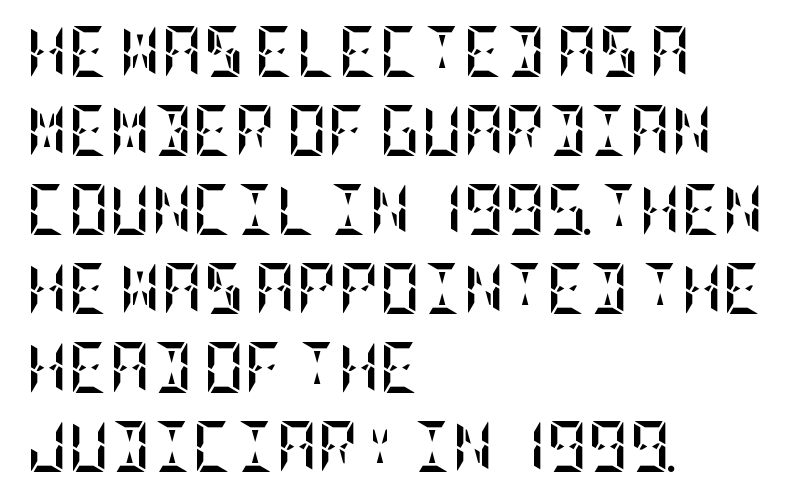
{"italic": "no", "bold": "yes", "weight": "semibold", "width": "condensed", "stroke_contrast": "low", "x_height": "large", "underline": "no", "align": "left", "line_spacing": "normal", "line_spacing_ratio": 1.55, "letter_spacing": "normal", "letter_spacing_em": 0.0, "glyph_px": 51}
